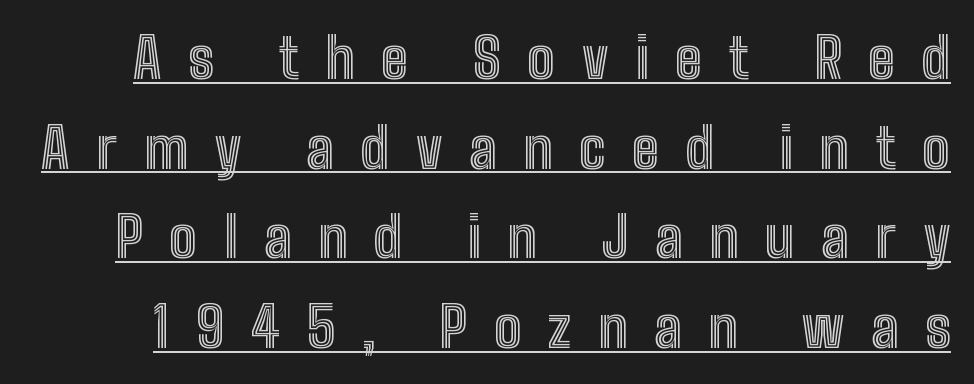
Q: Is the text italic (slanted)? A: No, it is upright.
Q: Is the text underlined? A: Yes.
Q: Is the spacing between letters normal or unusually wide? A: Unusually wide.
Q: Is the spacing between lines tight, normal or loose? A: Normal.
Q: Width (condensed, normal, or wide)? A: Condensed.
Q: x-height? A: Medium.
Q: Monospaced? A: No.
